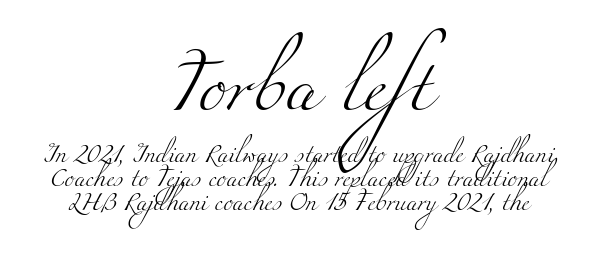
{"bold": "no", "weight": "light", "width": "wide", "stroke_contrast": "medium", "x_height": "small", "monospaced": "no", "underline": "no", "align": "center", "line_spacing": "normal", "line_spacing_ratio": 1.33, "letter_spacing": "normal", "letter_spacing_em": 0.0, "larger_block": "first", "size_ratio": 2.94, "glyph_px": 53}
